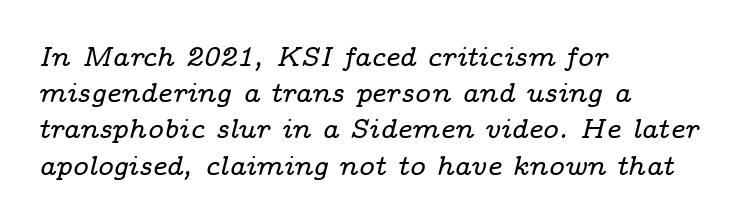
{"italic": "yes", "lean": "right", "slant_degrees": 14, "underline": "no", "align": "left", "line_spacing": "normal", "line_spacing_ratio": 1.34, "letter_spacing": "normal", "letter_spacing_em": 0.0, "glyph_px": 27}
